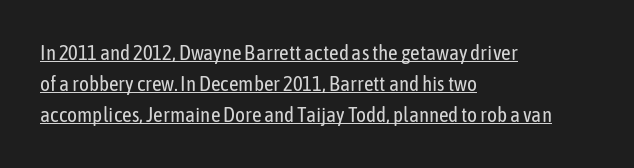
Decoration check: the copy is underlined. Counters stay open thanks to moderate or lighter strokes. The type sits square on the baseline with zero lean. Vertical spacing — default. Does the copy run flush right? No — it runs flush left. Tracking value appears to be zero — textbook default spacing.
